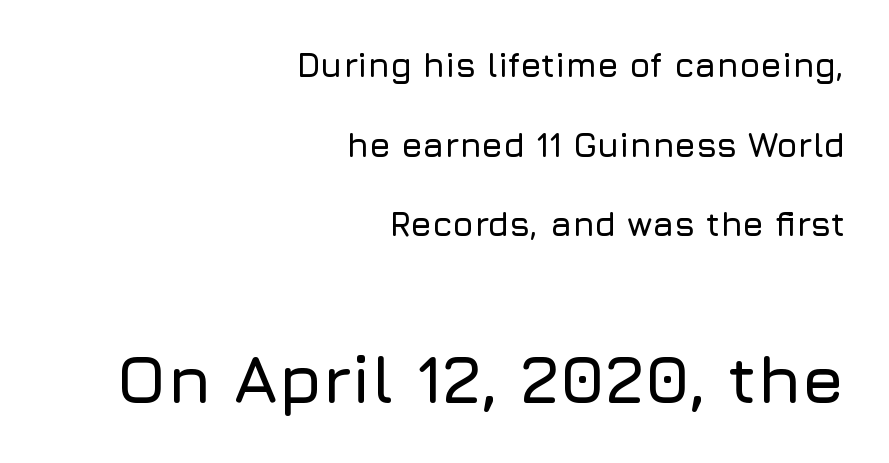
{"serif": "no", "italic": "no", "width": "normal", "stroke_contrast": "low", "x_height": "medium", "monospaced": "no", "underline": "no", "align": "right", "line_spacing": "loose", "line_spacing_ratio": 2.34, "letter_spacing": "normal", "letter_spacing_em": 0.0, "larger_block": "second", "size_ratio": 2.0, "glyph_px": 68}
